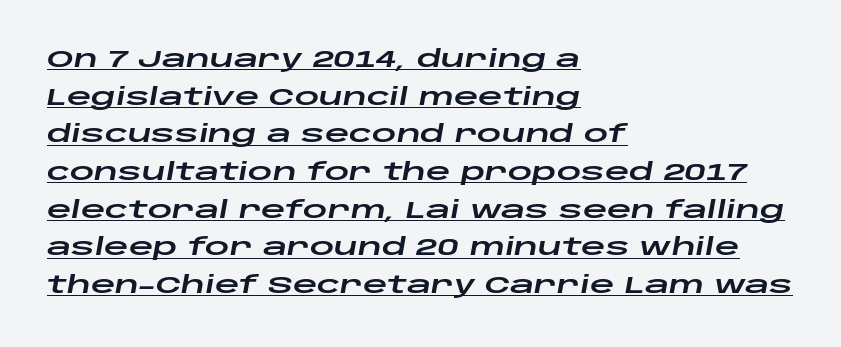
The image shows 24 px text type, italic (leaning right); set left-aligned, normal line spacing (1.57x), normal letter spacing, underlined.
